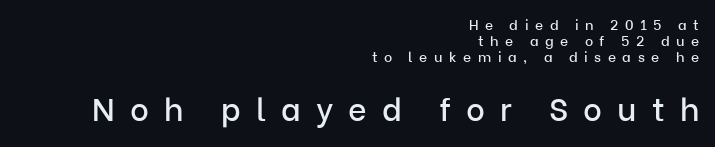
The image shows 32 px sans-serif type, upright; set right-aligned, line spacing 1.16x, unusually wide letter spacing (+0.47 em), not underlined; the second (bottom) block is 2.29x larger; low stroke contrast and a medium x-height.
